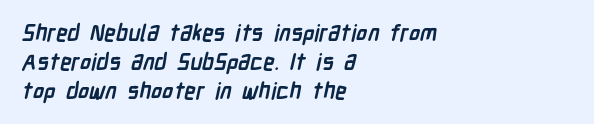
The image shows 23 px bold type; set left-aligned, normal line spacing (1.26x), normal letter spacing, not underlined.
